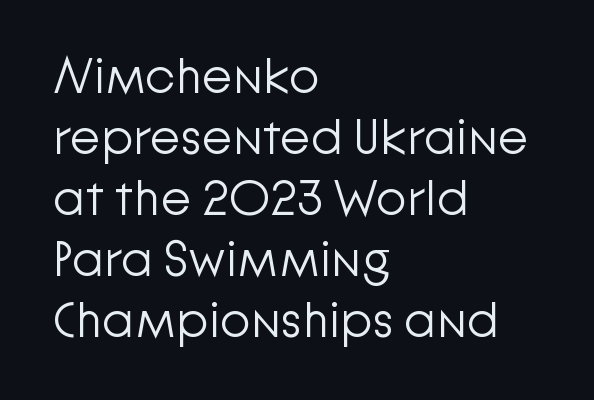
Q: Is the text bold? A: No.
Q: Is the text italic (slanted)? A: No, it is upright.
Q: Is the typeface a serif or a sans-serif typeface? A: Sans-serif.
Q: Is the text underlined? A: No.
Q: How is the paragraph aligned? A: Left-aligned.
Q: Is the spacing between letters normal or unusually wide? A: Normal.
Q: Width (condensed, normal, or wide)? A: Normal.
Q: Stroke contrast? A: Low.
Q: x-height? A: Medium.
Q: Monospaced? A: No.
